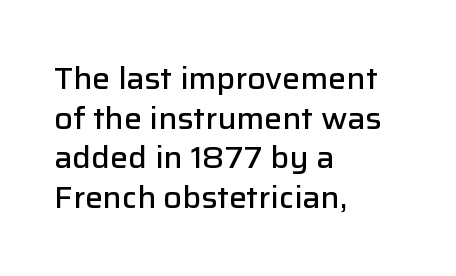
Q: Is the text bold? A: Semi-bold.
Q: Is the text italic (slanted)? A: No, it is upright.
Q: Is the typeface a serif or a sans-serif typeface? A: Sans-serif.
Q: Is the text underlined? A: No.
Q: How is the paragraph aligned? A: Left-aligned.
Q: Is the spacing between letters normal or unusually wide? A: Normal.
Q: Is the spacing between lines tight, normal or loose? A: Normal.
Q: Width (condensed, normal, or wide)? A: Normal.
Q: Stroke contrast? A: Low.
Q: x-height? A: Medium.
Q: Monospaced? A: No.
